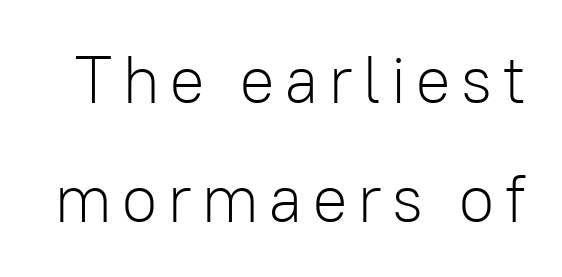
{"serif": "no", "italic": "no", "bold": "no", "weight": "light", "width": "normal", "stroke_contrast": "low", "x_height": "medium", "monospaced": "no", "underline": "no", "line_spacing_ratio": 1.77, "glyph_px": 67}
